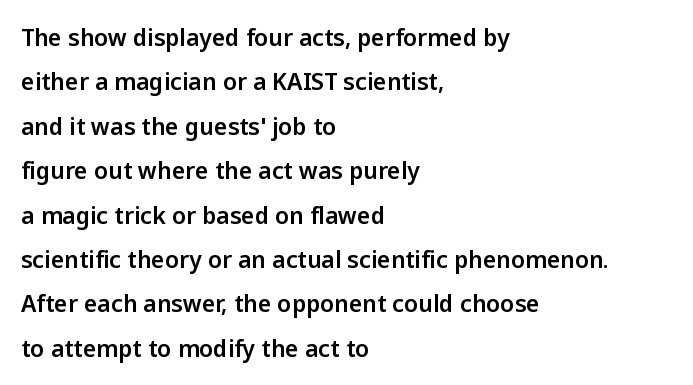
Q: Is the text italic (slanted)? A: No, it is upright.
Q: Is the text underlined? A: No.
Q: How is the paragraph aligned? A: Left-aligned.
Q: Is the spacing between letters normal or unusually wide? A: Normal.
Q: Is the spacing between lines tight, normal or loose? A: Loose.
